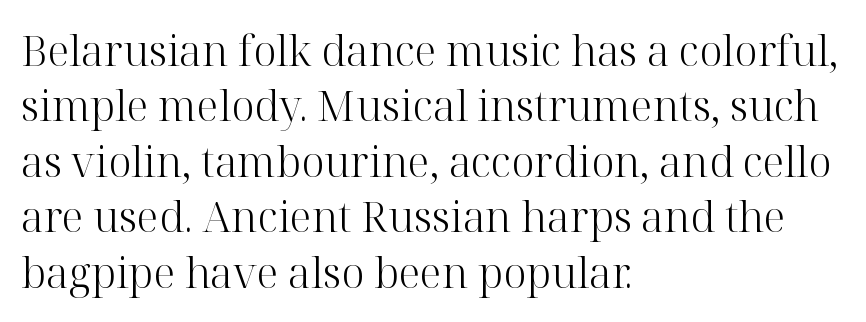
{"serif": "yes", "italic": "no", "bold": "no", "weight": "light", "width": "normal", "stroke_contrast": "high", "x_height": "medium", "monospaced": "no", "underline": "no", "align": "left", "line_spacing": "normal", "line_spacing_ratio": 1.32, "letter_spacing": "normal", "letter_spacing_em": 0.0, "glyph_px": 42}
